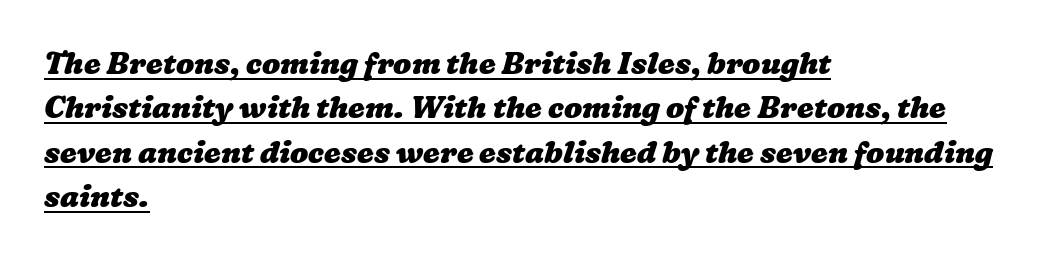
The image shows 30 px heavy, wide type; set left-aligned, normal line spacing (1.48x), normal letter spacing, underlined; low stroke contrast and a medium x-height.
